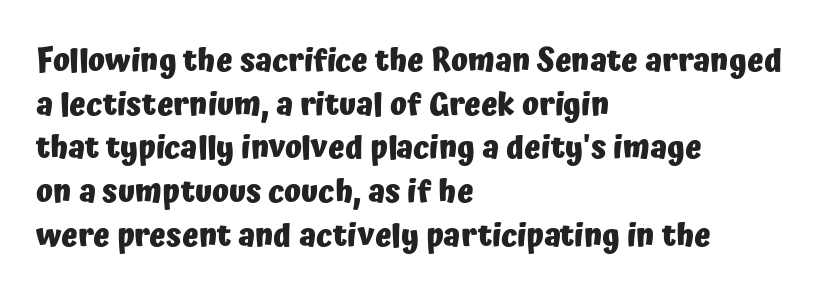
This rendering features lettering with no underline. As a designer I'd log this as weight 700, bold. Spacing between characters is what you'd get straight out of the box. Quick note: interline space is typical. A typesetter would label this face a sans.
